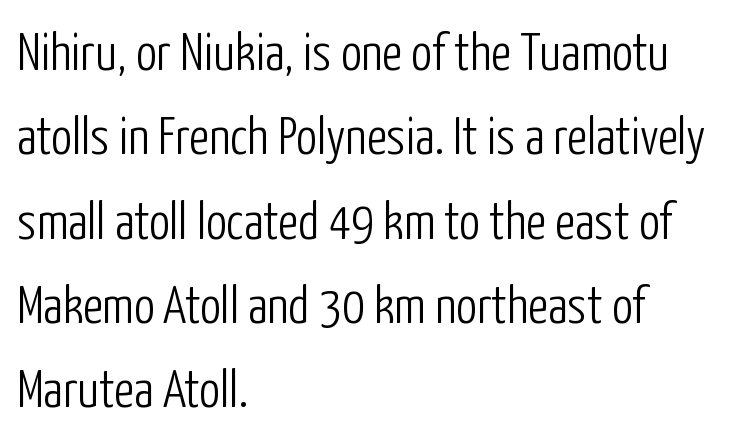
Does the copy run flush right? No — it runs flush left. The text was rendered using a sans face with plain stroke endings. No extra tracking has been applied to these lines. Each letter keeps its own natural width here, so spacing adapts to shape.
